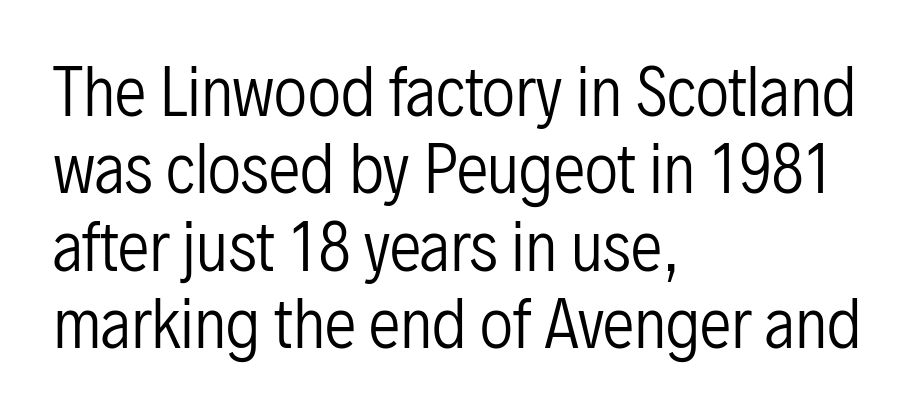
Q: Is the text bold? A: No.
Q: Is the text italic (slanted)? A: No, it is upright.
Q: Is the typeface a serif or a sans-serif typeface? A: Sans-serif.
Q: Is the text underlined? A: No.
Q: How is the paragraph aligned? A: Left-aligned.
Q: Is the spacing between letters normal or unusually wide? A: Normal.
Q: Width (condensed, normal, or wide)? A: Condensed.
Q: Stroke contrast? A: Low.
Q: x-height? A: Medium.
Q: Monospaced? A: No.
